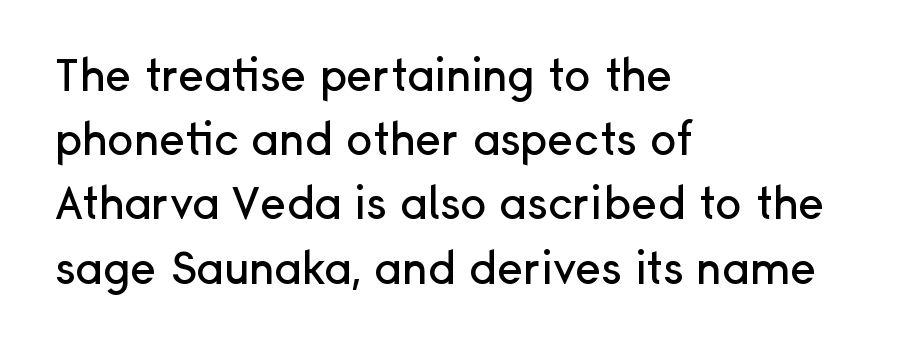
The image shows 44 px sans-serif type, upright; set left-aligned, normal line spacing (1.46x), normal letter spacing, not underlined; low stroke contrast and a medium x-height.
